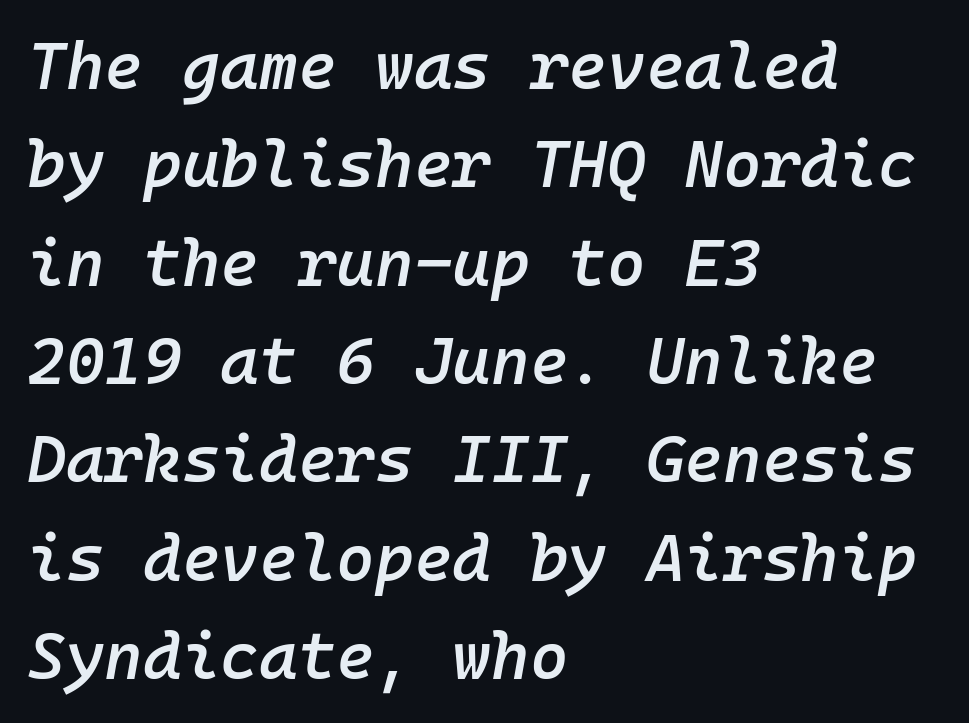
The horizontal fit of the characters is conventional and even. Looks like terminal output: every glyph gets an equal slot. Compared with typical paragraphs, the rows here are spaced about the same. Every letter is mildly thick-stroked: semibold rather than bold.
